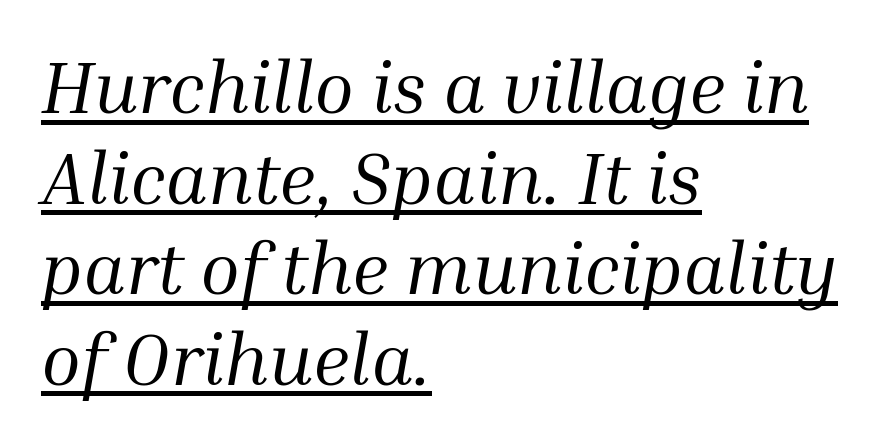
{"serif": "yes", "italic": "yes", "lean": "right", "slant_degrees": 10, "bold": "no", "weight": "regular", "width": "normal", "stroke_contrast": "medium", "x_height": "medium", "monospaced": "no", "underline": "yes", "align": "left", "line_spacing_ratio": 1.24, "letter_spacing": "normal", "letter_spacing_em": 0.0, "glyph_px": 73}
